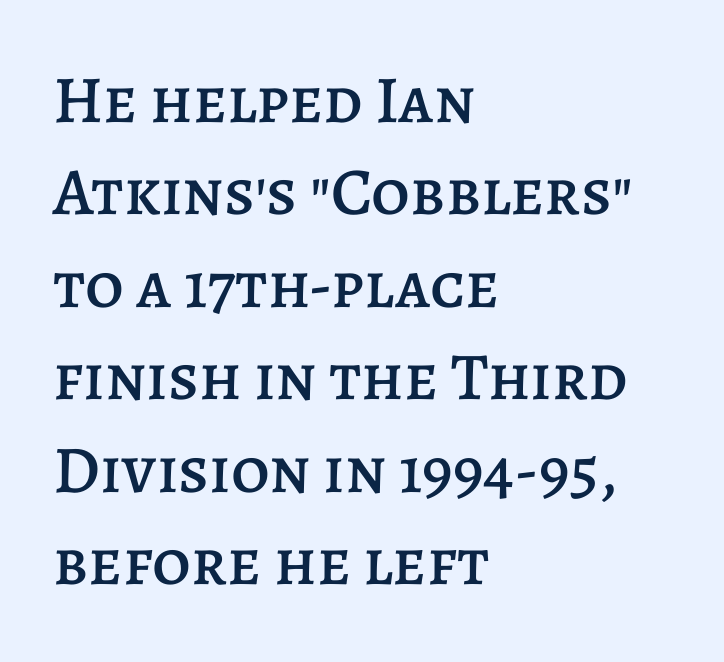
{"italic": "no", "width": "normal", "stroke_contrast": "low", "x_height": "large", "monospaced": "no", "underline": "no", "align": "left", "line_spacing": "normal", "line_spacing_ratio": 1.38, "letter_spacing": "normal", "letter_spacing_em": 0.0, "glyph_px": 67}
